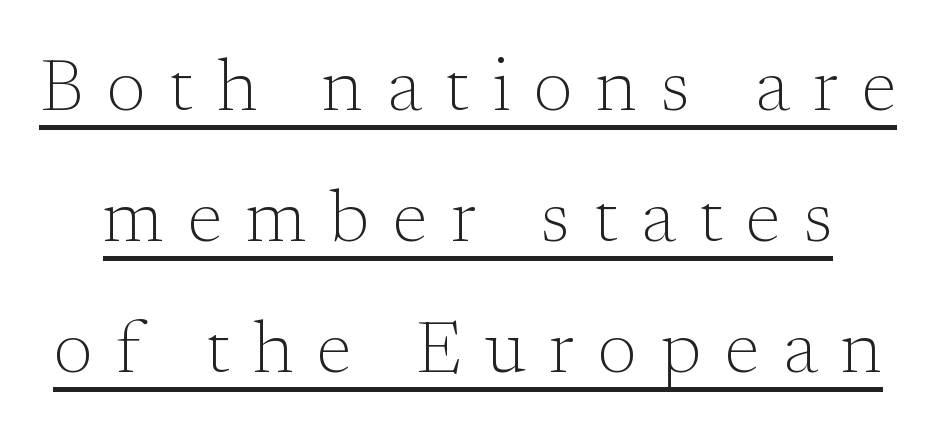
{"serif": "yes", "italic": "no", "bold": "no", "weight": "light", "width": "normal", "stroke_contrast": "low", "x_height": "medium", "monospaced": "no", "underline": "yes", "line_spacing_ratio": 1.82, "letter_spacing": "wide", "letter_spacing_em": 0.33, "glyph_px": 72}
